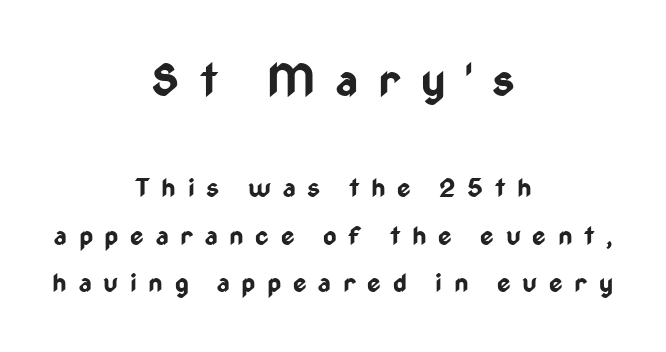
Font category for this specimen: sans-serif. Looks like regular typesetting: each glyph gets only the width it needs. Caption: upper text group enlarged, lower text group reduced. The tracking jumps out immediately: characters are airy and widely separated. The gap between lines stays unmarked.
